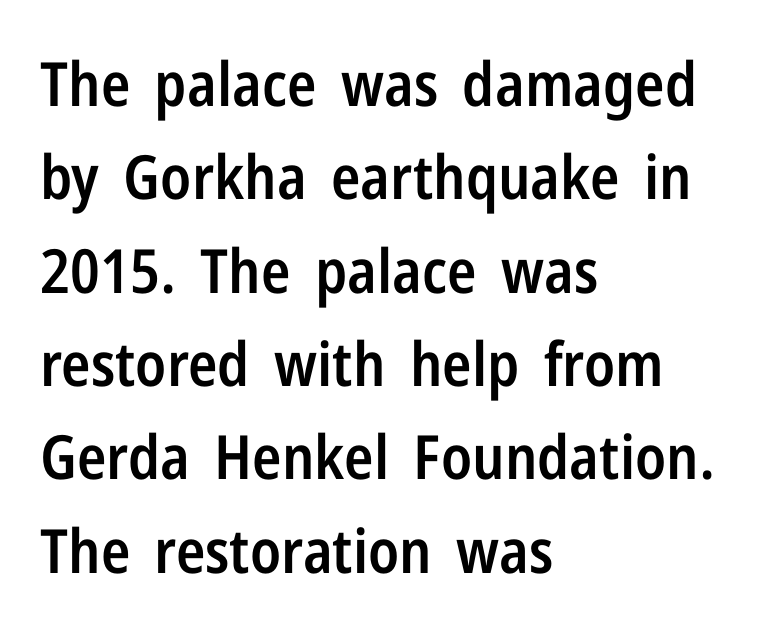
Q: Is the text bold? A: Semi-bold.
Q: Is the text italic (slanted)? A: No, it is upright.
Q: Is the typeface a serif or a sans-serif typeface? A: Sans-serif.
Q: Is the text underlined? A: No.
Q: How is the paragraph aligned? A: Left-aligned.
Q: Is the spacing between letters normal or unusually wide? A: Normal.
Q: Is the spacing between lines tight, normal or loose? A: Normal.
Q: Width (condensed, normal, or wide)? A: Condensed.
Q: Stroke contrast? A: Low.
Q: x-height? A: Medium.
Q: Monospaced? A: No.
